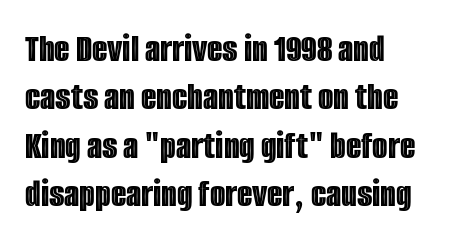
Q: Is the text italic (slanted)? A: No, it is upright.
Q: Is the text underlined? A: No.
Q: How is the paragraph aligned? A: Left-aligned.
Q: Is the spacing between letters normal or unusually wide? A: Normal.
Q: Width (condensed, normal, or wide)? A: Condensed.
Q: x-height? A: Large.
Q: Monospaced? A: No.
